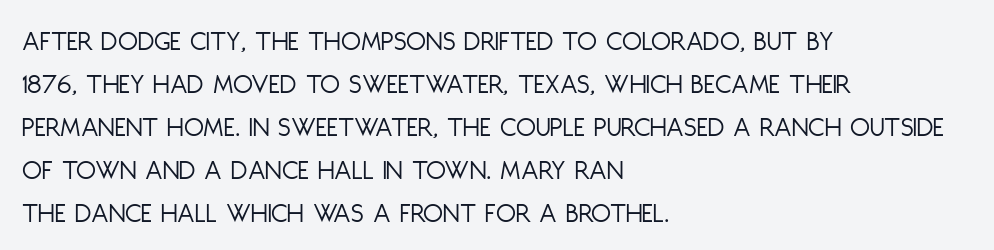
{"serif": "no", "italic": "no", "bold": "no", "weight": "light", "width": "condensed", "stroke_contrast": "low", "x_height": "large", "monospaced": "no", "underline": "no", "align": "left", "line_spacing": "normal", "line_spacing_ratio": 1.48, "letter_spacing": "normal", "letter_spacing_em": 0.0, "glyph_px": 29}
